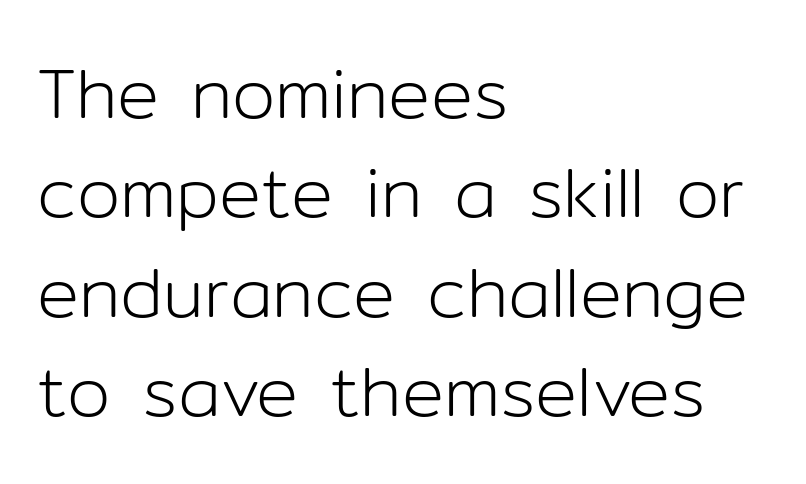
{"serif": "no", "italic": "no", "bold": "no", "weight": "light", "width": "normal", "stroke_contrast": "low", "x_height": "medium", "monospaced": "no", "underline": "no", "align": "left", "line_spacing": "normal", "line_spacing_ratio": 1.42, "letter_spacing": "normal", "letter_spacing_em": 0.0, "glyph_px": 70}
